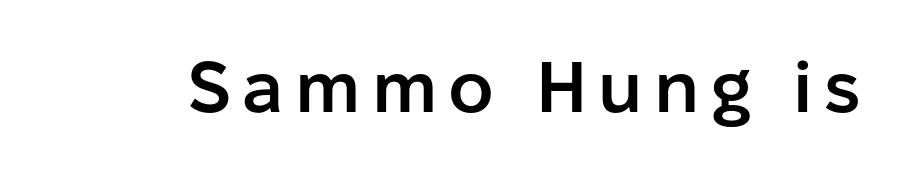
{"serif": "no", "italic": "no", "bold": "semi", "weight": "semibold", "width": "normal", "stroke_contrast": "low", "x_height": "medium", "monospaced": "no", "underline": "no", "glyph_px": 71}
